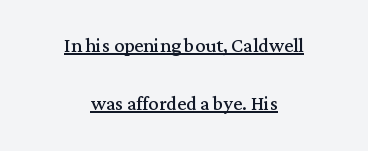
The image shows 25 px text type, upright; set centered, loose line spacing (2.31x), normal letter spacing, underlined.
